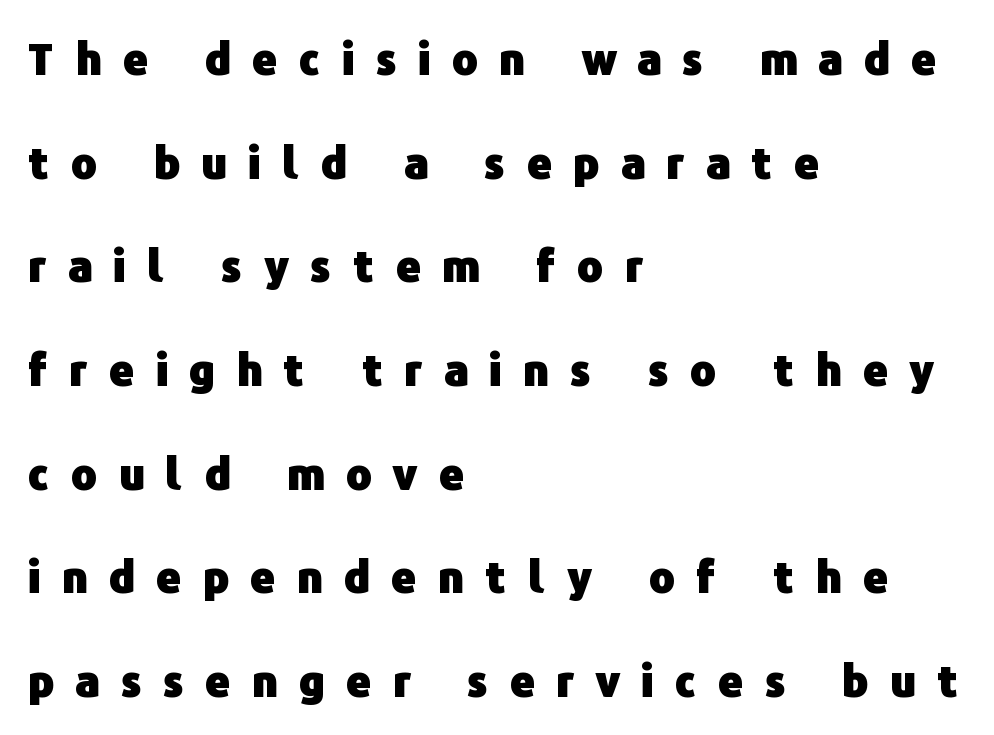
Q: Is the text bold? A: Yes.
Q: Is the text italic (slanted)? A: No, it is upright.
Q: Is the typeface a serif or a sans-serif typeface? A: Sans-serif.
Q: Is the text underlined? A: No.
Q: How is the paragraph aligned? A: Left-aligned.
Q: Is the spacing between letters normal or unusually wide? A: Unusually wide.
Q: Is the spacing between lines tight, normal or loose? A: Loose.
Q: Width (condensed, normal, or wide)? A: Normal.
Q: Stroke contrast? A: Low.
Q: x-height? A: Medium.
Q: Monospaced? A: No.
